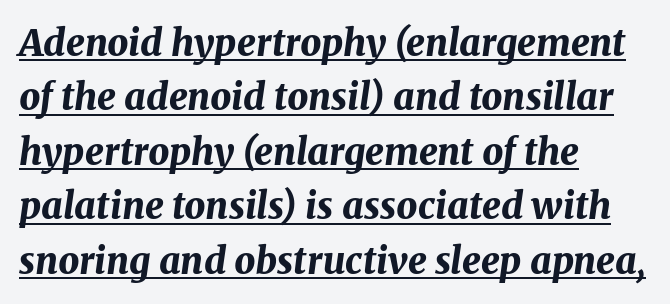
{"italic": "yes", "lean": "right", "slant_degrees": 8, "bold": "yes", "weight": "bold", "width": "normal", "stroke_contrast": "medium", "x_height": "medium", "monospaced": "no", "underline": "yes", "align": "left", "line_spacing": "normal", "line_spacing_ratio": 1.47, "letter_spacing": "normal", "letter_spacing_em": 0.0, "glyph_px": 37}
